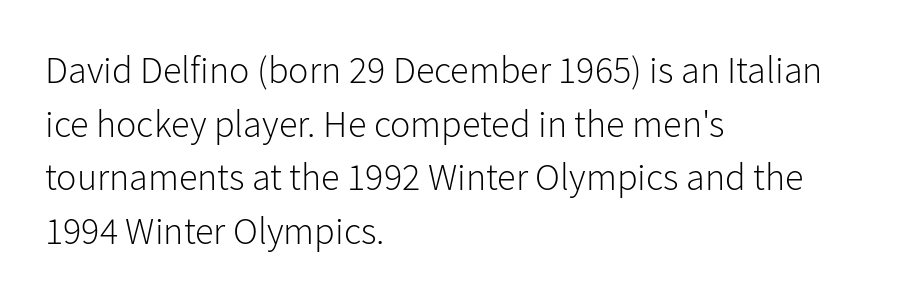
Q: Is the text bold? A: No.
Q: Is the text italic (slanted)? A: No, it is upright.
Q: Is the typeface a serif or a sans-serif typeface? A: Sans-serif.
Q: Is the text underlined? A: No.
Q: How is the paragraph aligned? A: Left-aligned.
Q: Is the spacing between letters normal or unusually wide? A: Normal.
Q: Is the spacing between lines tight, normal or loose? A: Normal.
Q: Width (condensed, normal, or wide)? A: Normal.
Q: Stroke contrast? A: Low.
Q: x-height? A: Medium.
Q: Monospaced? A: No.
